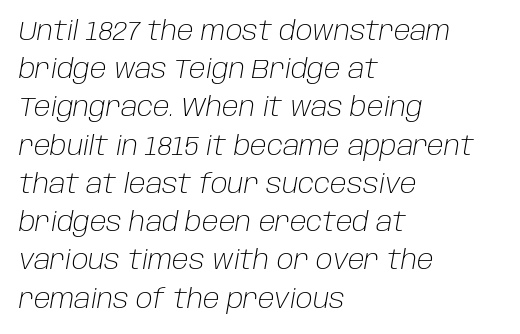
Q: Is the text bold? A: No.
Q: Is the text italic (slanted)? A: Yes, it leans right by about 10 degrees.
Q: Is the text underlined? A: No.
Q: How is the paragraph aligned? A: Left-aligned.
Q: Is the spacing between letters normal or unusually wide? A: Normal.
Q: Is the spacing between lines tight, normal or loose? A: Normal.
